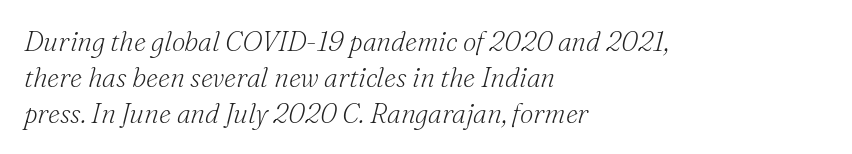
The image shows 27 px text type, italic (leaning right); set left-aligned, normal line spacing (1.33x), normal letter spacing, not underlined.
